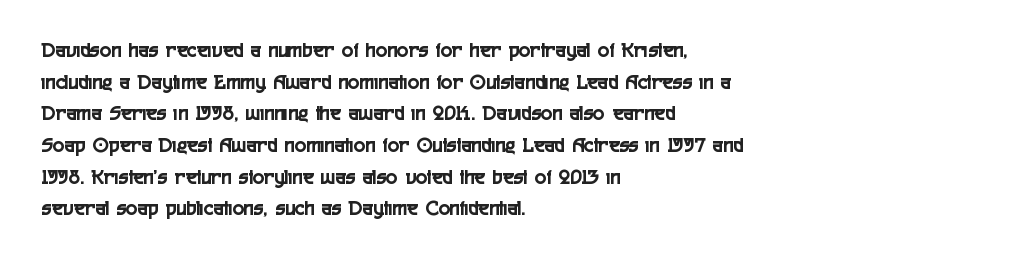
{"italic": "no", "underline": "no", "align": "left", "line_spacing": "normal", "line_spacing_ratio": 1.44, "letter_spacing": "normal", "letter_spacing_em": 0.0, "glyph_px": 22}
